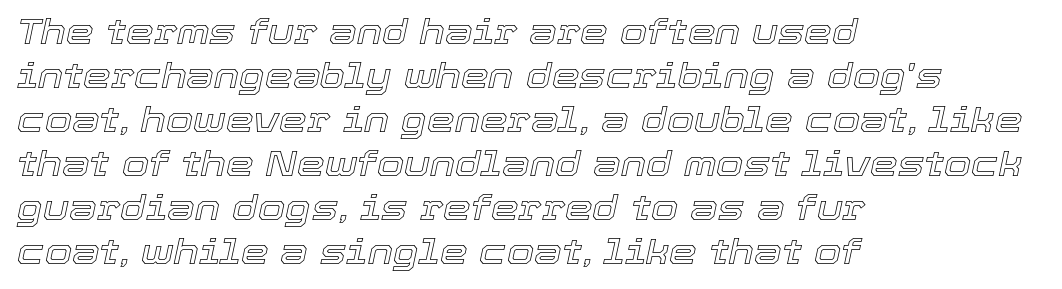
{"italic": "yes", "lean": "right", "slant_degrees": 12, "width": "normal", "x_height": "medium", "monospaced": "no", "underline": "no", "align": "left", "line_spacing": "normal", "line_spacing_ratio": 1.26, "letter_spacing": "normal", "letter_spacing_em": 0.0, "glyph_px": 35}
